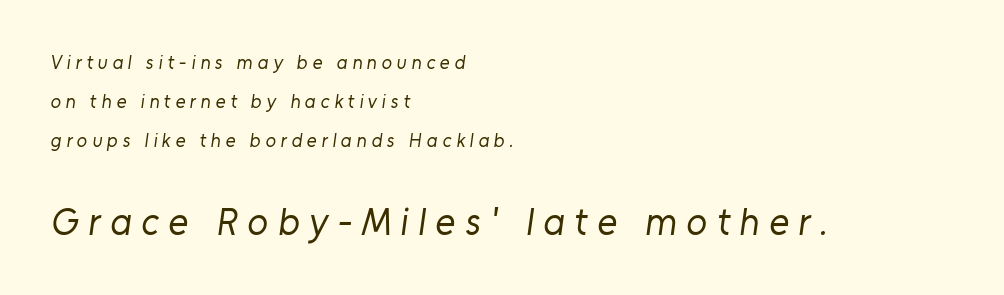
{"serif": "no", "bold": "no", "weight": "regular", "width": "normal", "stroke_contrast": "low", "x_height": "medium", "monospaced": "no", "underline": "no", "align": "left", "line_spacing": "loose", "line_spacing_ratio": 2.06, "letter_spacing": "wide", "letter_spacing_em": 0.25, "larger_block": "second", "size_ratio": 2.0, "glyph_px": 38}
